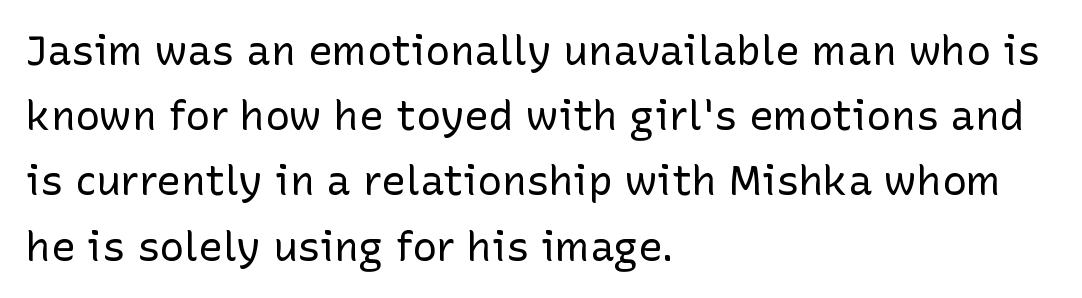
{"serif": "no", "italic": "no", "bold": "no", "weight": "regular", "width": "normal", "stroke_contrast": "low", "x_height": "medium", "monospaced": "no", "underline": "no", "align": "left", "line_spacing": "normal", "line_spacing_ratio": 1.59, "letter_spacing": "normal", "letter_spacing_em": 0.0, "glyph_px": 41}
